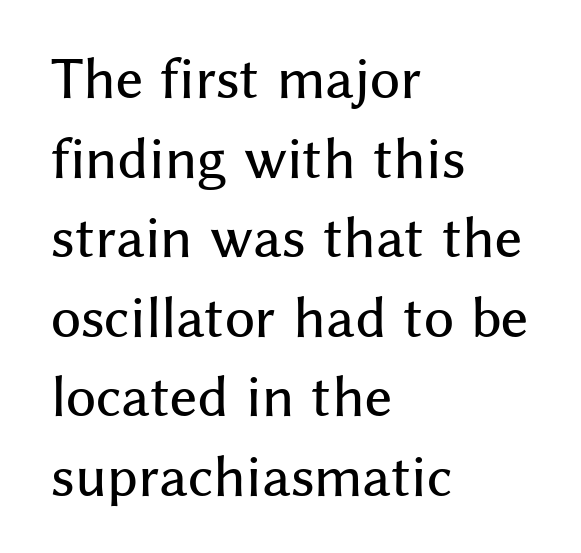
The image shows 52 px sans-serif type, upright; set left-aligned, normal line spacing (1.53x), normal letter spacing, not underlined; medium stroke contrast and a medium x-height.
